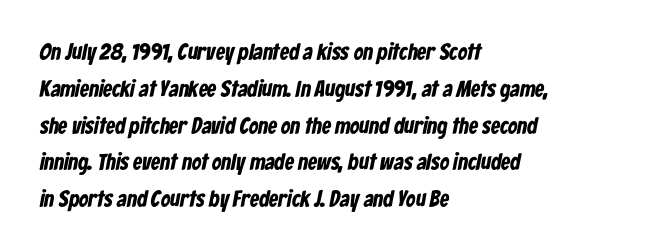
Weight check: bold — yes, fully. Honestly, the letter spacing is just normal — you wouldn't notice it. Lines of text with bare space underneath. Visually the block forms a straight wall on the left and a jagged coastline on the right. The block of text has a typical density, with ordinary space between rows.
